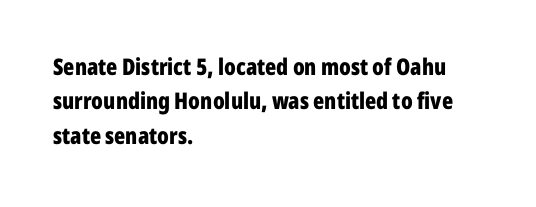
The space directly below the letters is spotless. Interline gaps are of average width in this sample. Ascenders rise straight up at ninety degrees. The rendering anchors every line to the left-hand side. The horizontal fit of the characters is conventional and even. The sample has been set heavy, in full bold.
